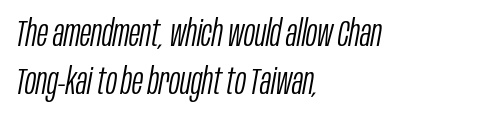
Any mark beneath the type? The region is blank. Teacher's note: observe the even left margin — that is flush-left alignment. You could not count columns in this text — the font is proportionally spaced. The passage shown is not bold in any degree.
